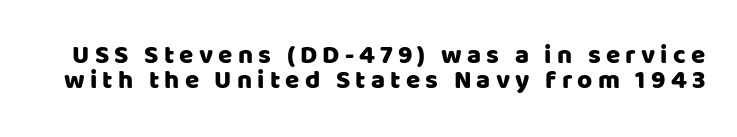
Q: Is the text italic (slanted)? A: No, it is upright.
Q: Is the text underlined? A: No.
Q: Is the spacing between letters normal or unusually wide? A: Unusually wide.
Q: Is the spacing between lines tight, normal or loose? A: Tight.
